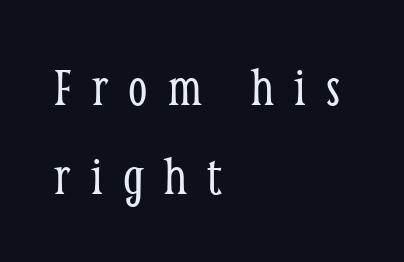
The image shows 55 px light, condensed serif type, upright; set left-aligned, normal line spacing (1.62x), unusually wide letter spacing (+0.37 em), not underlined; low stroke contrast and a medium x-height.
